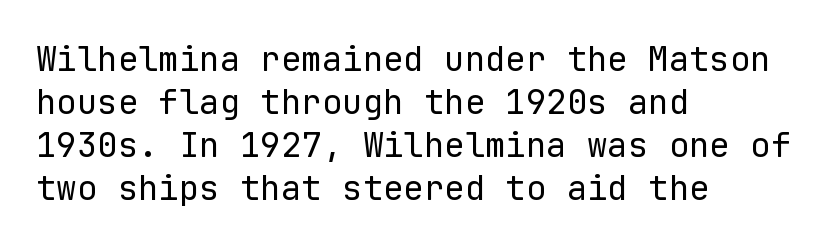
{"serif": "no", "italic": "no", "bold": "no", "weight": "regular", "width": "normal", "stroke_contrast": "low", "x_height": "medium", "monospaced": "yes", "underline": "no", "align": "left", "line_spacing": "normal", "line_spacing_ratio": 1.26, "letter_spacing": "normal", "letter_spacing_em": 0.0, "glyph_px": 34}
